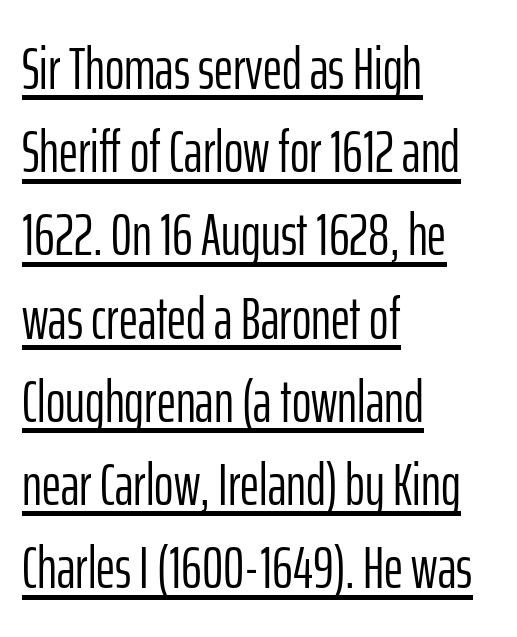
The image shows 59 px light, condensed sans-serif type, upright; set left-aligned, normal line spacing (1.41x), normal letter spacing, underlined; low stroke contrast and a medium x-height.
